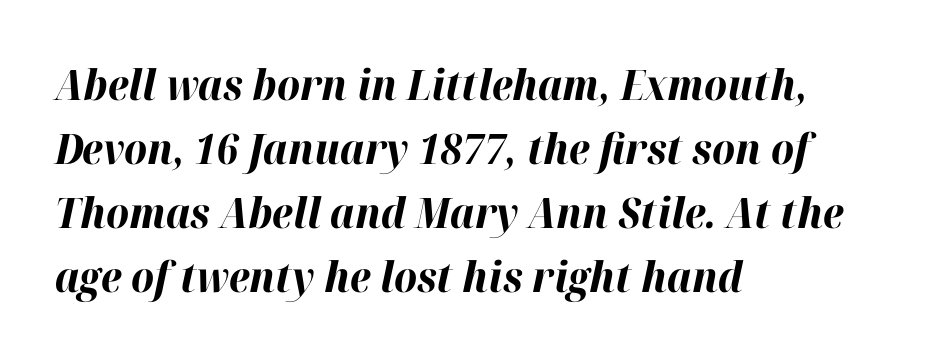
The image shows 42 px bold type, italic (leaning right); set left-aligned, normal line spacing (1.52x), normal letter spacing, not underlined; high stroke contrast and a medium x-height.
